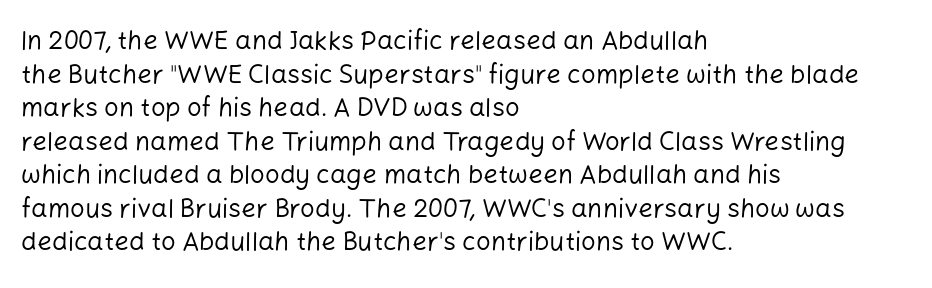
{"italic": "no", "bold": "no", "underline": "no", "align": "left", "line_spacing": "normal", "line_spacing_ratio": 1.29, "letter_spacing": "normal", "letter_spacing_em": 0.0, "glyph_px": 26}
